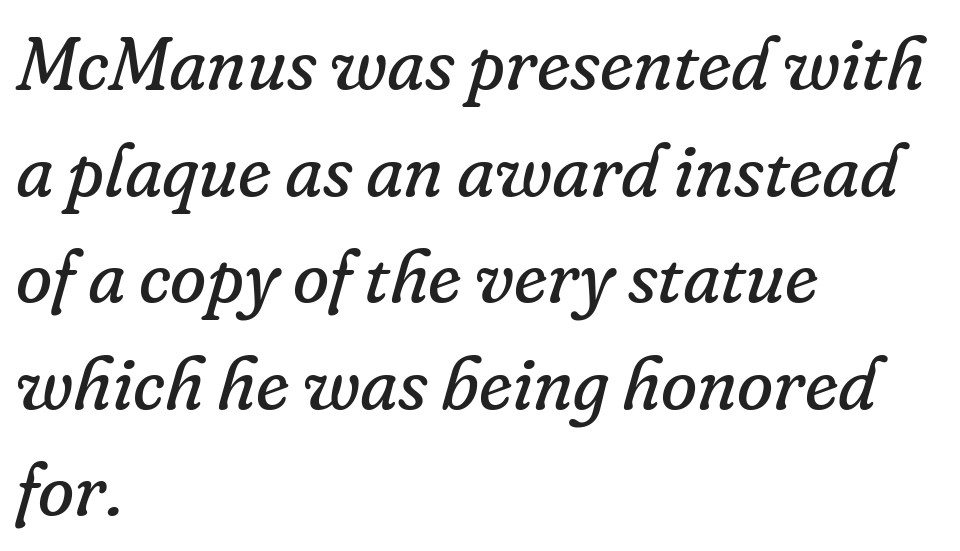
A bare baseline throughout the passage. I'd call this a serif setting — the letters wear small feet. This is not heavy type; no bold has been used. The glyphs look as if they've been sheared to an angle.
